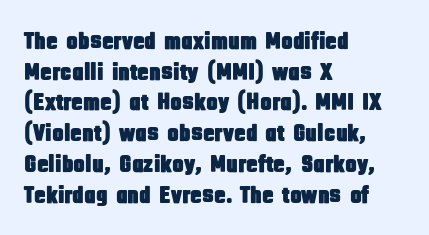
These lines stack with their left ends in a neat column. This sample uses plain, unmodified letter spacing. Rows of type keep a routine distance in the vertical direction. The glyphs are unaccompanied by any horizontal stroke below them. Vertical strokes here are truly vertical.
